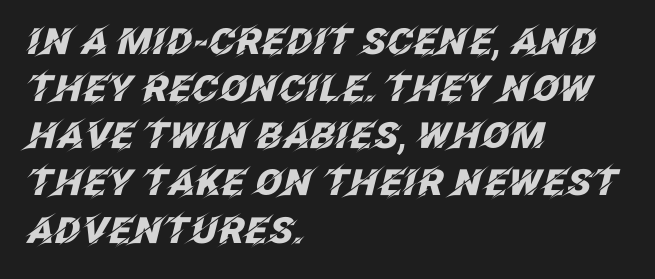
The image shows 36 px heavy type, italic (leaning right); set left-aligned, normal line spacing (1.31x), normal letter spacing, not underlined; low stroke contrast and a large x-height.
